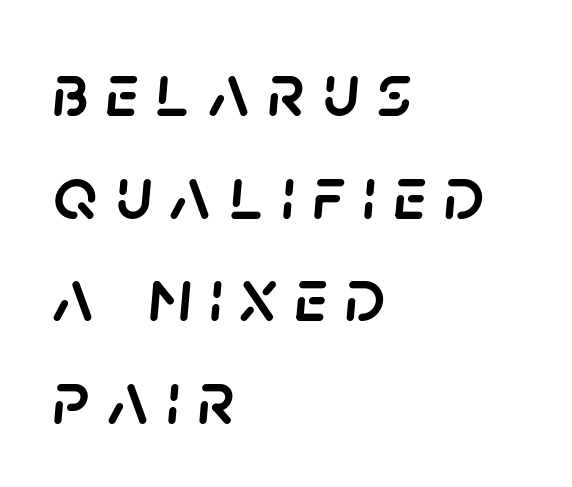
The image shows 76 px text type, italic (leaning right); set left-aligned, normal line spacing (1.35x), unusually wide letter spacing (+0.23 em), not underlined; low stroke contrast and a large x-height.
